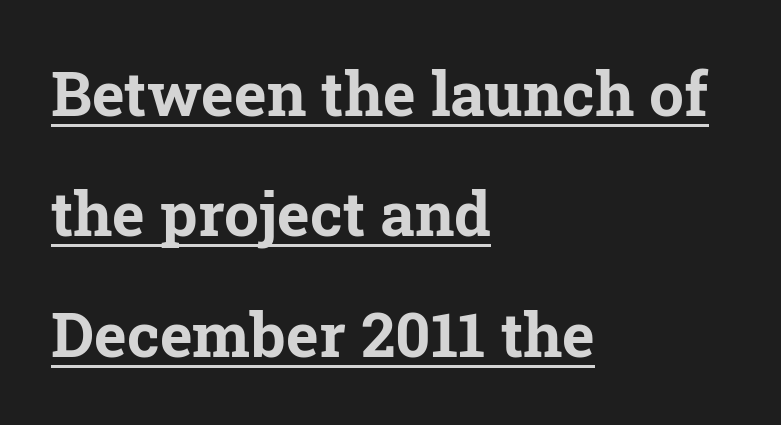
Q: Is the text bold? A: Yes.
Q: Is the text italic (slanted)? A: No, it is upright.
Q: Is the typeface a serif or a sans-serif typeface? A: Serif.
Q: Is the text underlined? A: Yes.
Q: How is the paragraph aligned? A: Left-aligned.
Q: Is the spacing between letters normal or unusually wide? A: Normal.
Q: Is the spacing between lines tight, normal or loose? A: Loose.
Q: Width (condensed, normal, or wide)? A: Normal.
Q: Stroke contrast? A: Low.
Q: x-height? A: Medium.
Q: Monospaced? A: No.
